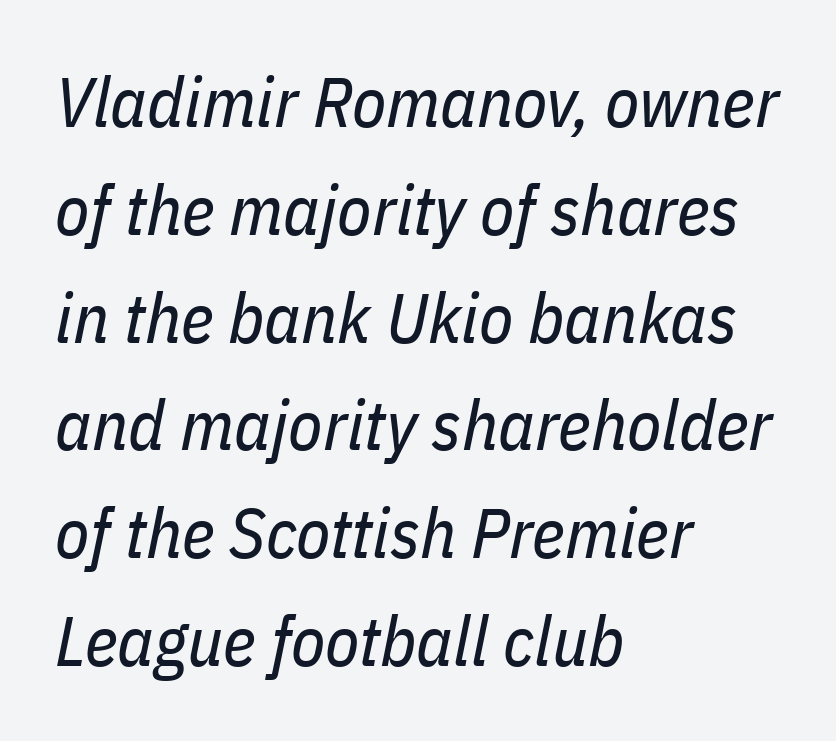
{"italic": "yes", "lean": "right", "slant_degrees": 11, "bold": "no", "weight": "regular", "width": "condensed", "stroke_contrast": "low", "x_height": "medium", "monospaced": "no", "underline": "no", "align": "left", "line_spacing": "normal", "line_spacing_ratio": 1.54, "letter_spacing": "normal", "letter_spacing_em": 0.0, "glyph_px": 70}
